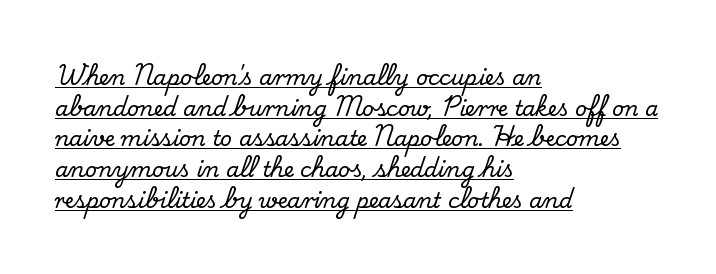
Leading: standard. The typesetter has applied underlining to the passage shown. Short and long lines alike share a common starting point at left.
